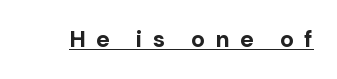
The image shows 23 px bold type, upright; set unusually wide letter spacing (+0.45 em), underlined.
